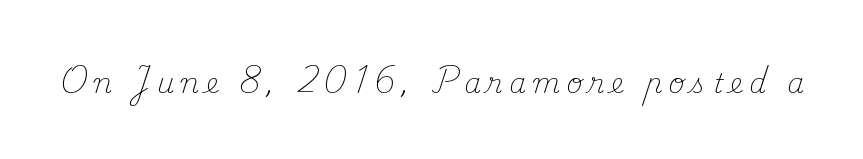
The image shows 27 px text type; set unusually wide letter spacing (+0.25 em), not underlined.
